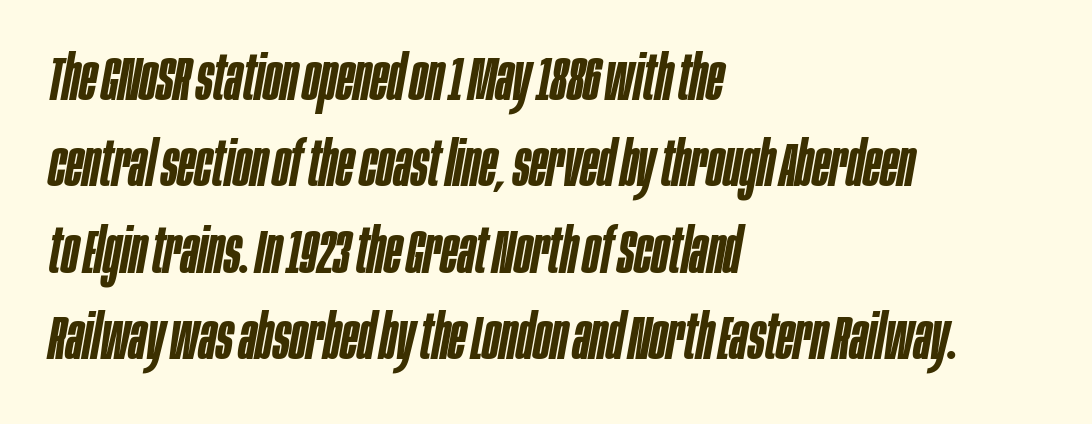
Is this a fixed-width face? No — the glyphs have proportional, varying widths. The typesetting leans somewhat heavy: a semibold. Compared with typical paragraphs, the rows here are spaced about the same. Compared with typical body copy, the letter spacing here is the same. Notice how the stems are inclined rather than vertical — that's the hallmark of italics. The rendering anchors every line to the left-hand side.
